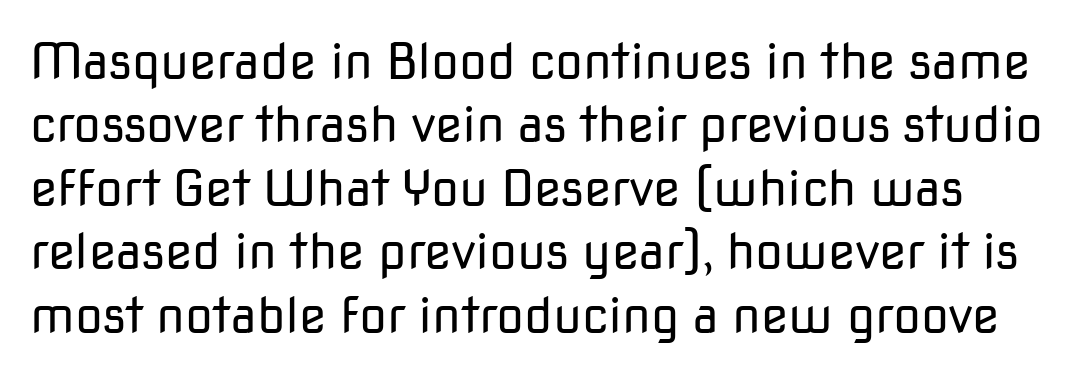
The image shows 50 px regular-weight sans-serif type, upright; set normal line spacing (1.27x), normal letter spacing, not underlined; low stroke contrast and a medium x-height.
